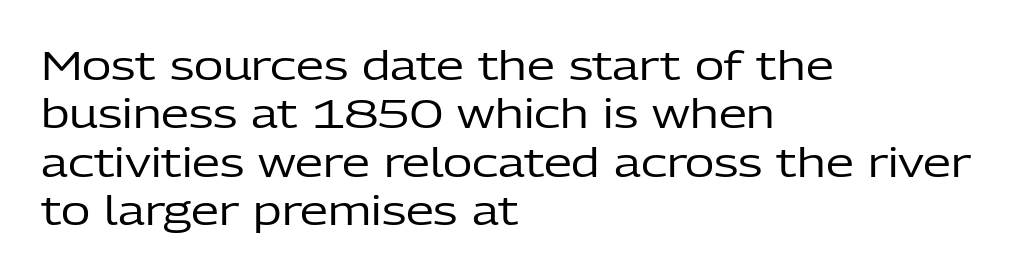
The image shows 40 px regular-weight sans-serif type, upright; set left-aligned, line spacing 1.21x, normal letter spacing, not underlined; low stroke contrast and a medium x-height.
